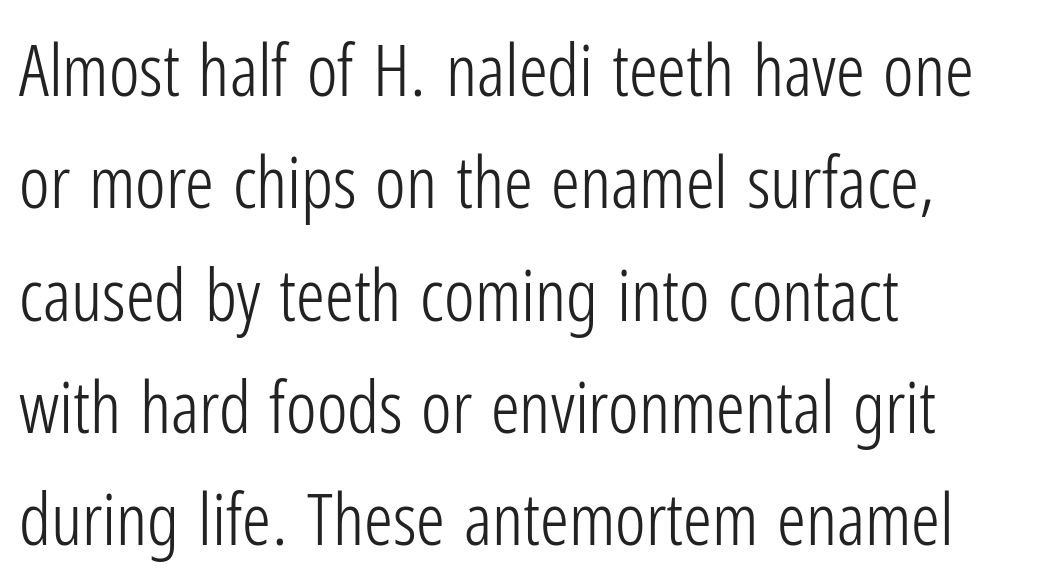
Q: Is the text bold? A: No.
Q: Is the text italic (slanted)? A: No, it is upright.
Q: Is the typeface a serif or a sans-serif typeface? A: Sans-serif.
Q: Is the text underlined? A: No.
Q: How is the paragraph aligned? A: Left-aligned.
Q: Is the spacing between letters normal or unusually wide? A: Normal.
Q: Is the spacing between lines tight, normal or loose? A: Normal.
Q: Width (condensed, normal, or wide)? A: Condensed.
Q: Stroke contrast? A: Low.
Q: x-height? A: Medium.
Q: Monospaced? A: No.
